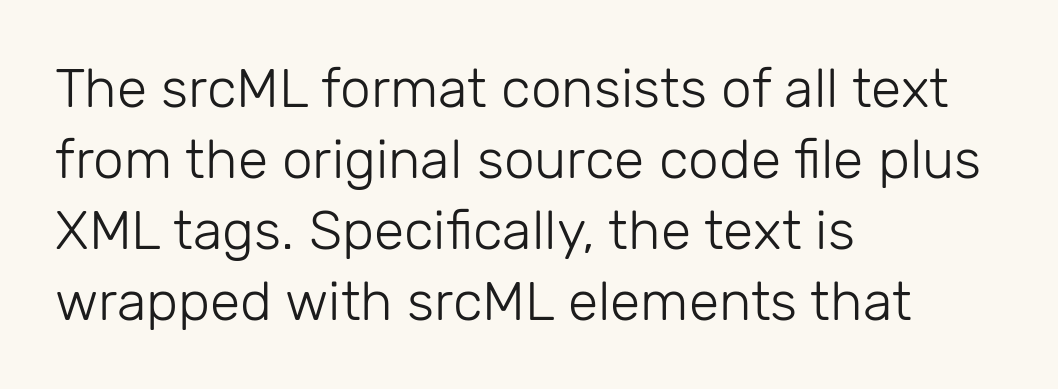
This is the regular roman posture of the typeface. The lines sit at an ordinary, default distance from one another. Quick note: underline off. The face used here is a sans, in the tradition of grotesques and geometrics. The passage shown is not bold in any degree. The passage shown is typed in a proportional face where columns would drift.
